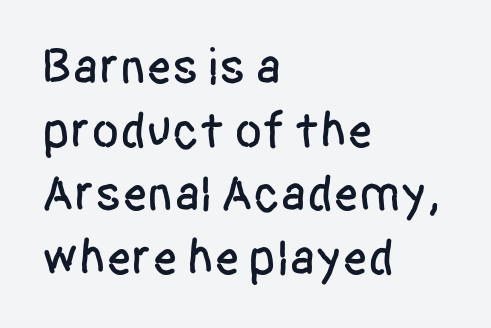
This sample keeps an unexceptional amount of space between lines. The area under the type is left untouched. Words appear dense and cohesive because spacing is normal. No italicization has been applied; the sample stays upright. Proportional: the letters do not fall into vertical columns. The passage is arranged the way most books set body copy — flush left.
